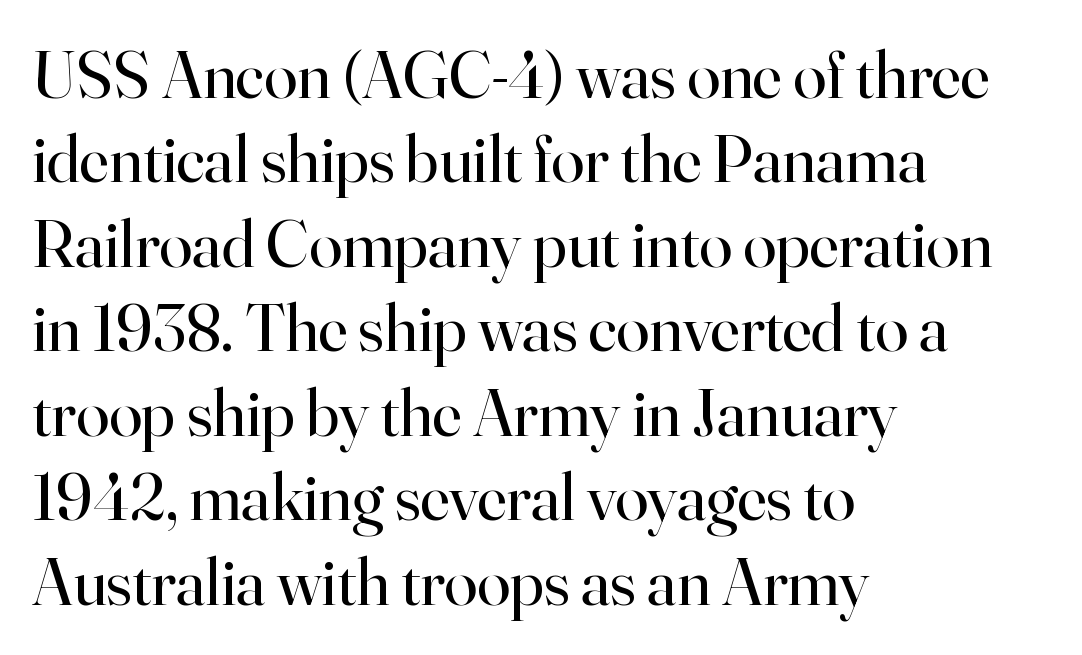
Only glyphs here, with clear space below each row. Does the copy run flush right? No — it runs flush left. This rendering leaves character spacing at its baseline value. The letters advance in unequal steps, a hallmark of proportional type. Caption: face not bold, strokes unweighted. This sample uses an upright cut, with every glyph sitting square on the baseline.
